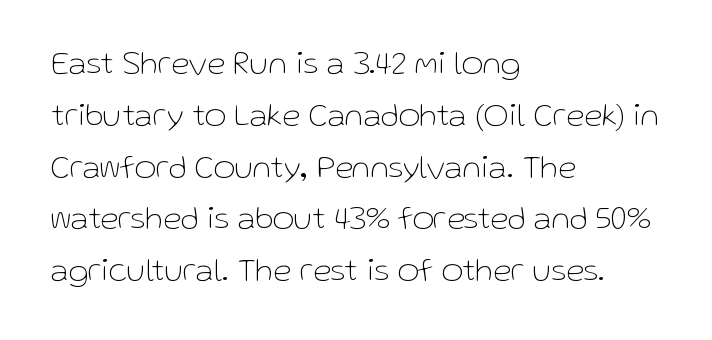
The image shows 33 px thin sans-serif type, upright; set left-aligned, normal line spacing (1.57x), normal letter spacing, not underlined; low stroke contrast and a medium x-height.
